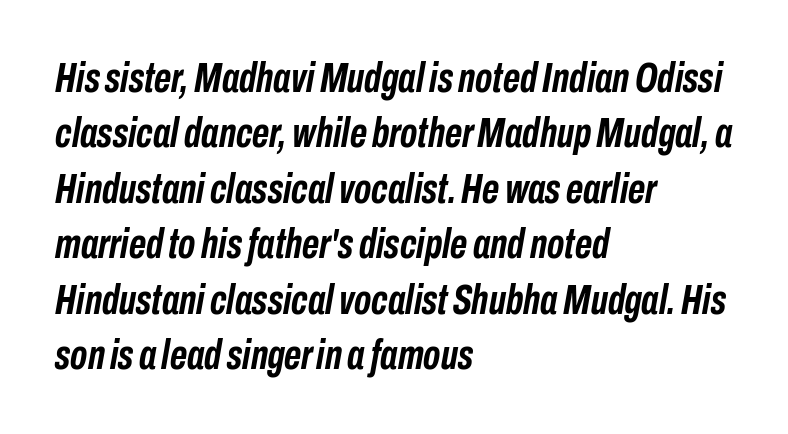
{"italic": "yes", "lean": "right", "slant_degrees": 10, "bold": "yes", "weight": "semibold", "width": "condensed", "stroke_contrast": "low", "x_height": "medium", "monospaced": "no", "underline": "no", "align": "left", "line_spacing": "normal", "line_spacing_ratio": 1.32, "letter_spacing": "normal", "letter_spacing_em": 0.0, "glyph_px": 42}
